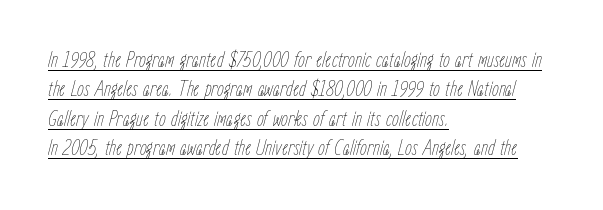
The image shows 22 px text type, italic (leaning right); set left-aligned, normal line spacing (1.33x), normal letter spacing, underlined.
